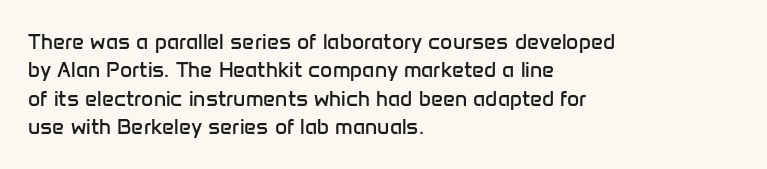
Evenly set lines give the paragraph a standard silhouette. Students, note that the glyphs here touch the page at normal intervals. In terms of posture, this sample is upright. Typeset ragged right — the left edge is the straight one.
